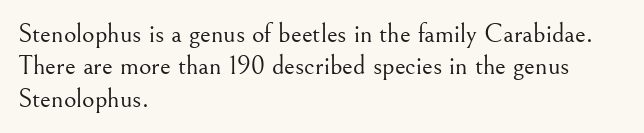
{"italic": "no", "bold": "no", "underline": "no", "align": "left", "line_spacing_ratio": 1.2, "letter_spacing": "normal", "letter_spacing_em": 0.0, "glyph_px": 27}
